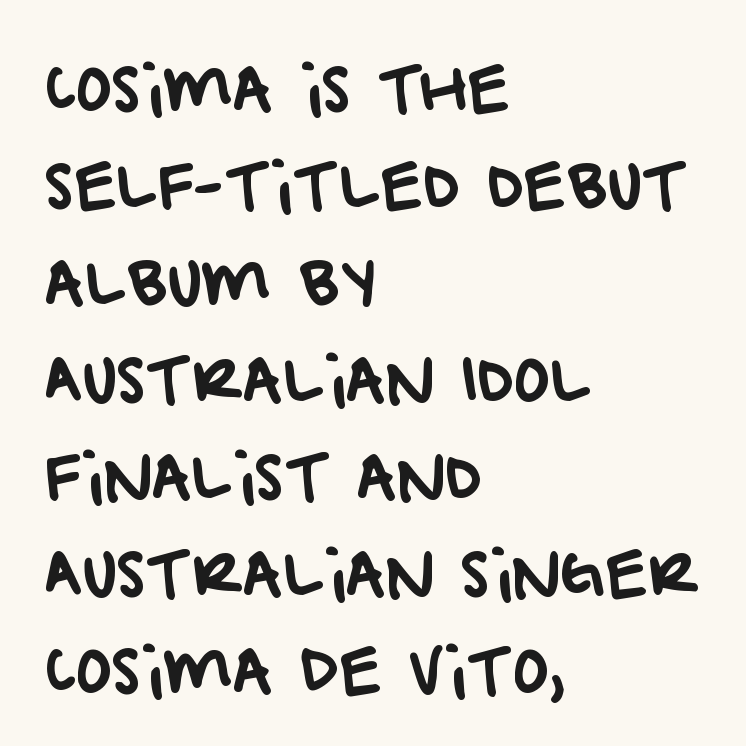
{"serif": "no", "width": "normal", "stroke_contrast": "low", "x_height": "large", "monospaced": "no", "underline": "no", "align": "left", "line_spacing": "normal", "line_spacing_ratio": 1.59, "letter_spacing": "normal", "letter_spacing_em": 0.0, "glyph_px": 61}
